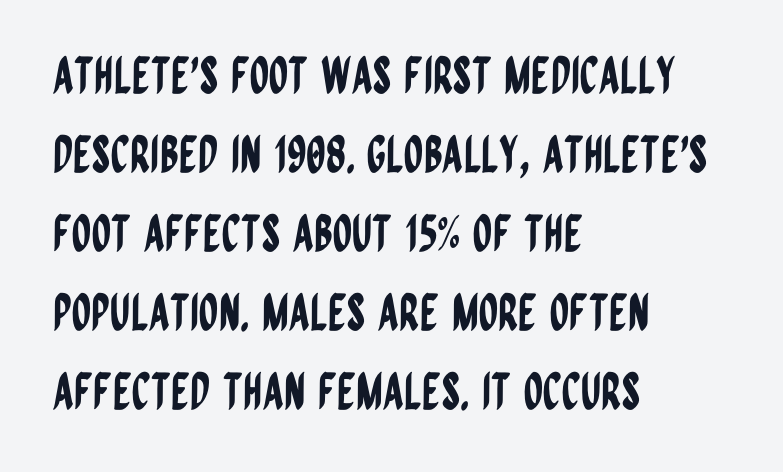
Compared with typical paragraphs, the rows here are spaced about the same. The axis of the letterforms is exactly vertical. Honestly, the letter spacing is just normal — you wouldn't notice it. Compared with a centered layout, this one pins lines to the left instead. The specimen omits any rule beneath the text block's lines.
